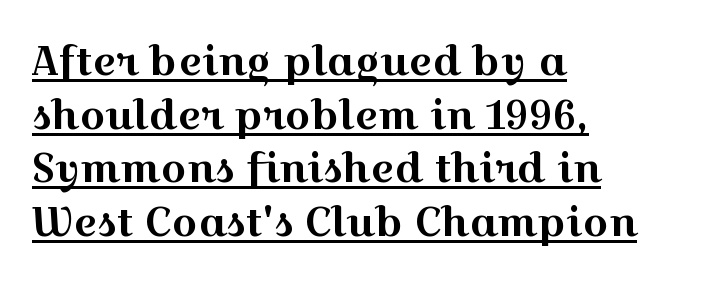
{"serif": "yes", "italic": "no", "width": "wide", "x_height": "medium", "monospaced": "no", "underline": "yes", "align": "left", "line_spacing": "normal", "line_spacing_ratio": 1.34, "letter_spacing": "normal", "letter_spacing_em": 0.0, "glyph_px": 40}
